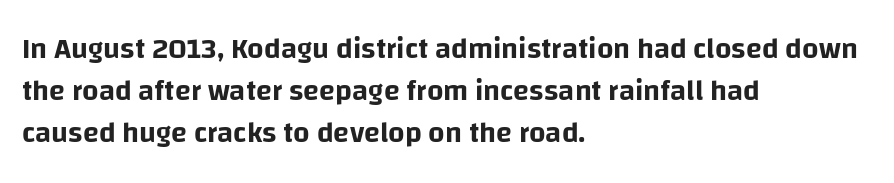
{"serif": "no", "italic": "no", "width": "normal", "stroke_contrast": "low", "x_height": "large", "monospaced": "no", "underline": "no", "align": "left", "line_spacing": "normal", "line_spacing_ratio": 1.45, "letter_spacing": "normal", "letter_spacing_em": 0.0, "glyph_px": 29}
